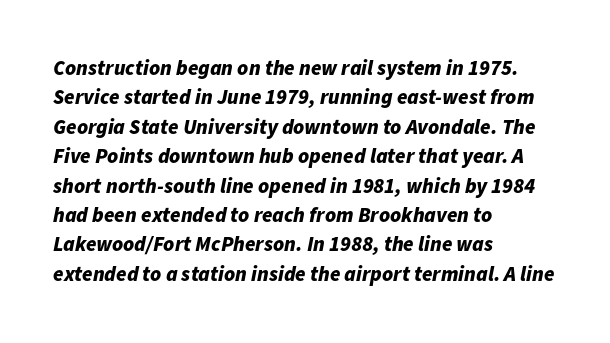
The image shows 21 px bold type, italic (leaning right); set left-aligned, normal line spacing (1.4x), normal letter spacing, not underlined.
